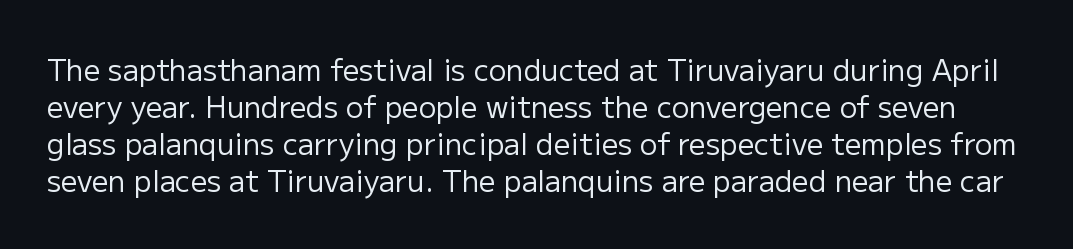
The passage shown has conventional tracking throughout. Compared with typical paragraphs, the rows here are spaced about the same. Here the designer chose a conventional face with non-uniform glyph widths. Regarding serifs, this sample does without them.
